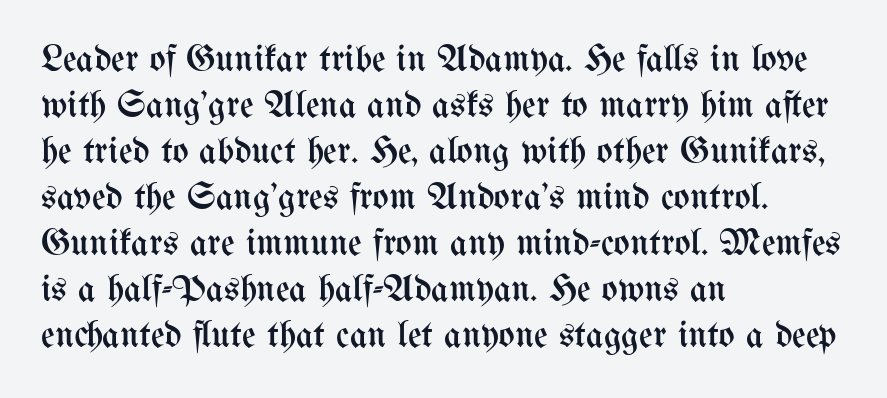
Casual observation: everything's shoved over to the left. Any mark beneath the type? The region is blank. Unlike italic type, these characters show no tilt at all. The letters advance in unequal steps, a hallmark of proportional type.
